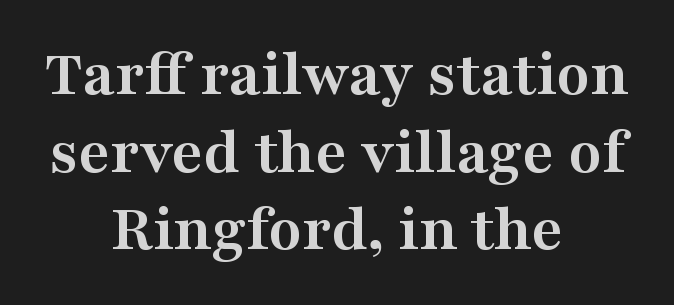
Q: Is the text bold? A: Yes.
Q: Is the text italic (slanted)? A: No, it is upright.
Q: Is the typeface a serif or a sans-serif typeface? A: Serif.
Q: Is the text underlined? A: No.
Q: How is the paragraph aligned? A: Centered.
Q: Is the spacing between letters normal or unusually wide? A: Normal.
Q: Is the spacing between lines tight, normal or loose? A: Tight.
Q: Width (condensed, normal, or wide)? A: Wide.
Q: Stroke contrast? A: Medium.
Q: x-height? A: Medium.
Q: Monospaced? A: No.
